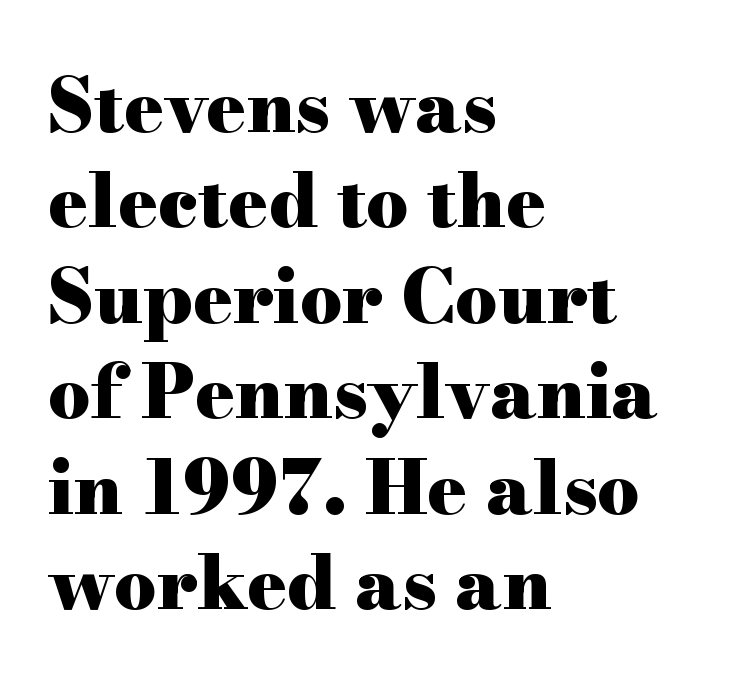
The image shows 74 px heavy, wide serif type, upright; set left-aligned, normal line spacing (1.29x), normal letter spacing, not underlined; high stroke contrast and a small x-height.
